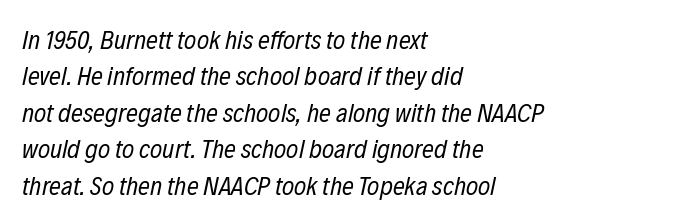
A typesetter would call this leading conventional body-copy spacing. The zone under the glyphs is completely vacant. Casual observation: everything's shoved over to the left. Caption: standard tracking, unaltered. It's the slanting kind of type.
